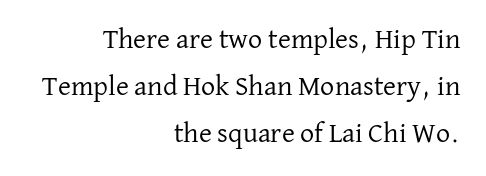
The image shows 28 px regular-weight serif type, upright; set right-aligned, normal line spacing (1.68x), normal letter spacing, not underlined; low stroke contrast and a medium x-height.
